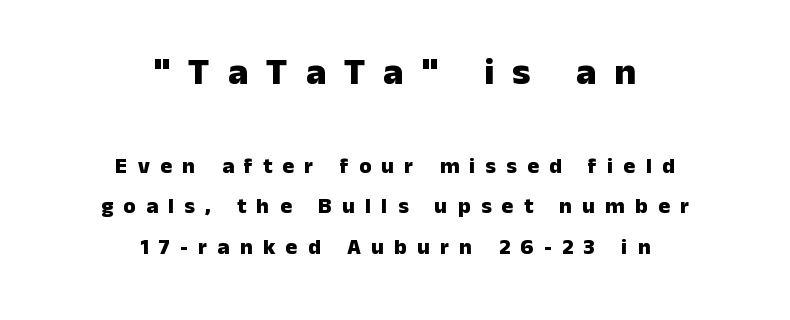
The type sits square on the baseline with zero lean. A clean baseline with only descenders dipping below it. Think of a printed novel: that variable character pitch is what you see here. The sample has been set heavy, in full bold. Letter spacing: wide. The emphasis by scale lands on block number one, above.
